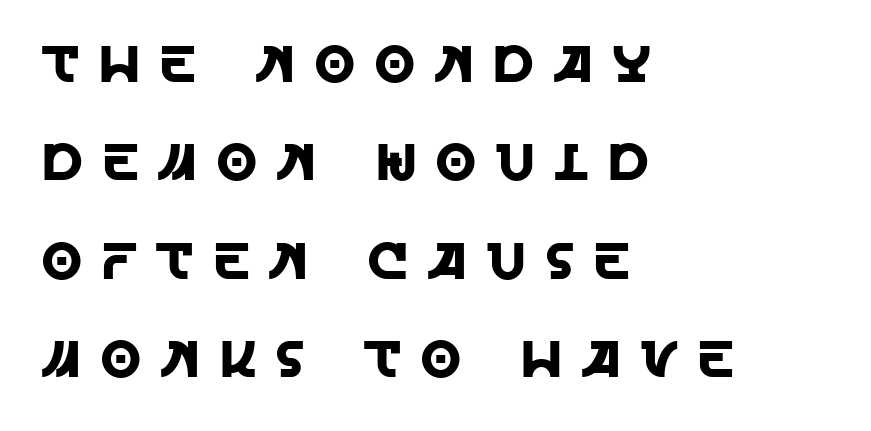
The image shows 51 px sans-serif type, upright; set left-aligned, loose line spacing (1.93x), unusually wide letter spacing (+0.4 em), not underlined; a large x-height.
